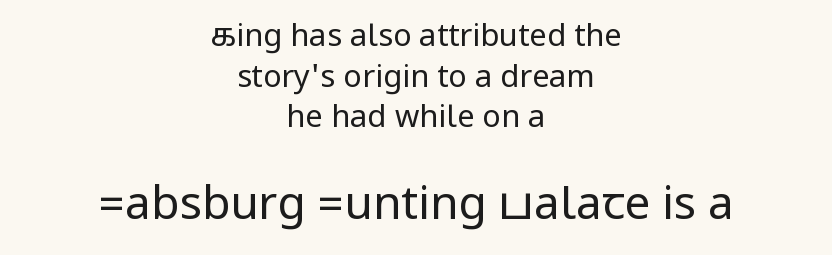
Look at the glyph heights: the lower group is clearly the bigger setting. If you drew a line through each stem, it would be perfectly vertical. Reading down the block, each line starts at a different indent, mirrored at its end. No extra tracking has been applied to these lines. Letters have the restrained weight of plain body copy at most. Underlining? Definitely not there.
